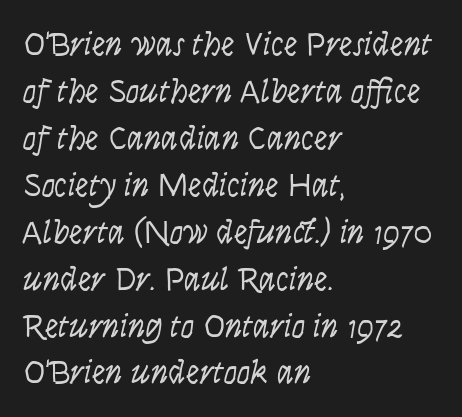
Q: Is the text bold? A: No.
Q: Is the text italic (slanted)? A: Yes, it leans right by about 9 degrees.
Q: Is the text underlined? A: No.
Q: How is the paragraph aligned? A: Left-aligned.
Q: Is the spacing between letters normal or unusually wide? A: Normal.
Q: Is the spacing between lines tight, normal or loose? A: Normal.
Q: Width (condensed, normal, or wide)? A: Condensed.
Q: Stroke contrast? A: Low.
Q: x-height? A: Large.
Q: Monospaced? A: No.
